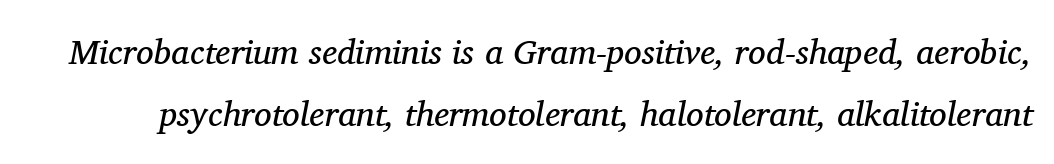
Look at the bottom of the vertical strokes: they flare into serifs here. Bare-footed words on every line. The axis of the letterforms is tilted away from vertical. The rendering uses natural spacing where letterforms have individual widths.
